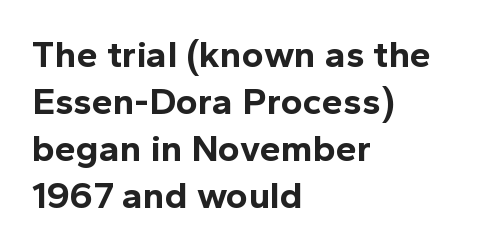
Do the characters align in a grid? No, the font is proportional. Quick note: underline off. This is the regular roman posture of the typeface. Does extra space separate the letters? No, they use regular spacing.
